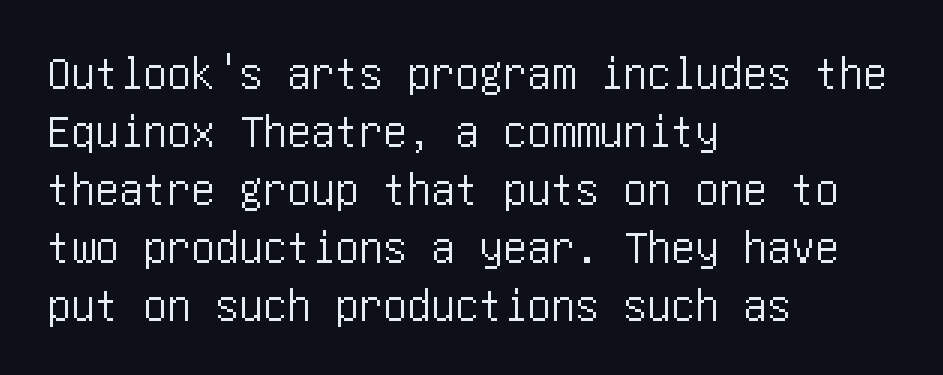
Each row of text sits above clean, open space. Observe the absence of serifs on each vertical stroke in this sample. Line starts are locked; line ends wander. The letters stand straight up with perfectly vertical stems.
